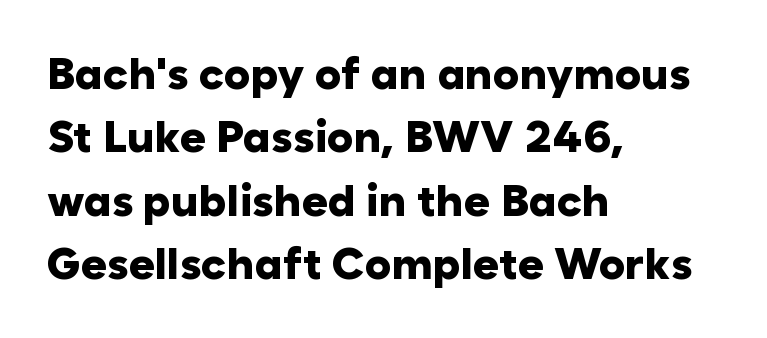
{"serif": "no", "italic": "no", "bold": "yes", "weight": "heavy", "width": "normal", "stroke_contrast": "low", "x_height": "medium", "monospaced": "no", "underline": "no", "align": "left", "line_spacing": "normal", "line_spacing_ratio": 1.44, "letter_spacing": "normal", "letter_spacing_em": 0.0, "glyph_px": 44}
